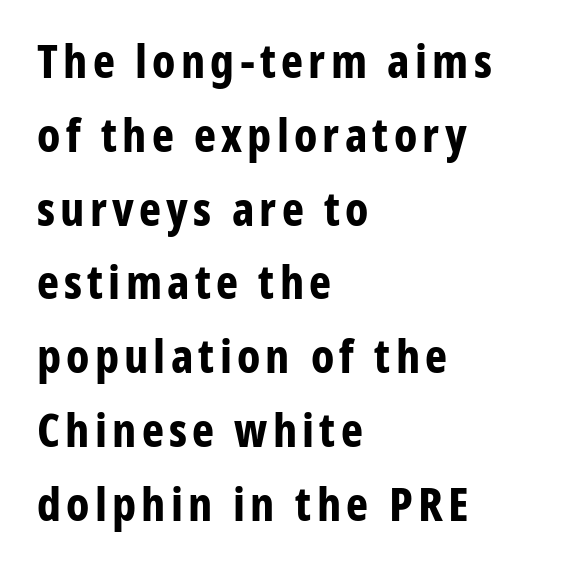
The image shows 47 px bold, condensed sans-serif type, upright; set left-aligned, normal line spacing (1.57x), not underlined; low stroke contrast and a medium x-height.
